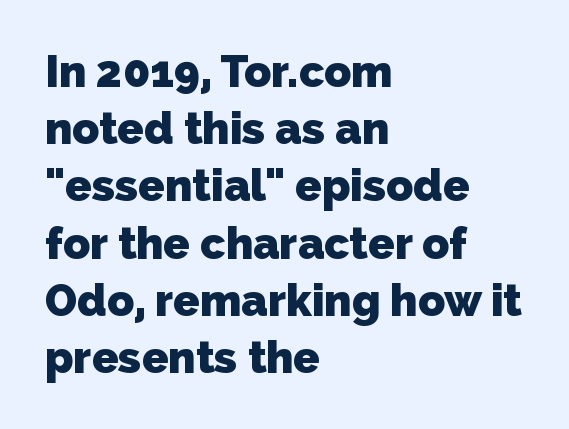
Q: Is the text bold? A: Yes.
Q: Is the typeface a serif or a sans-serif typeface? A: Sans-serif.
Q: Is the text underlined? A: No.
Q: How is the paragraph aligned? A: Left-aligned.
Q: Is the spacing between letters normal or unusually wide? A: Normal.
Q: Is the spacing between lines tight, normal or loose? A: Normal.
Q: Width (condensed, normal, or wide)? A: Normal.
Q: Stroke contrast? A: Low.
Q: x-height? A: Medium.
Q: Monospaced? A: No.
